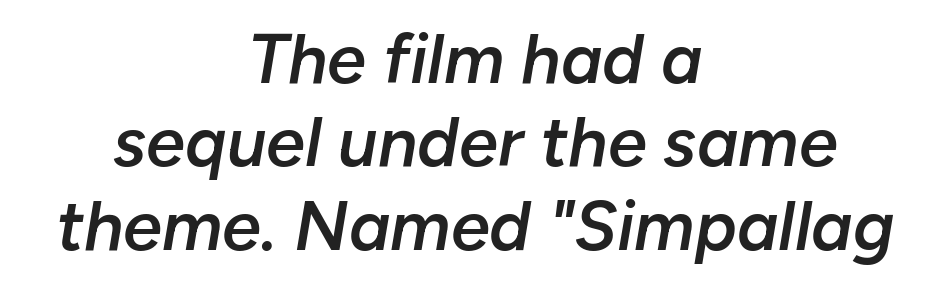
Each row of text sits above clean, open space. Caption: semibold face, moderately heavy strokes. Note the varied advance widths — an 'i' is clearly narrower than an 'm'. Each line is balanced around a shared central axis.
